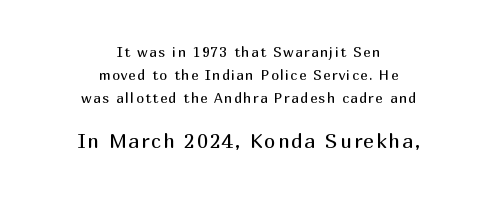
Is the lower block the larger one? Yes — the lower block carries the bigger type. The strokes are not fattened; the text isn't bold. The space directly below the letters is spotless. This is the regular roman posture of the typeface.
